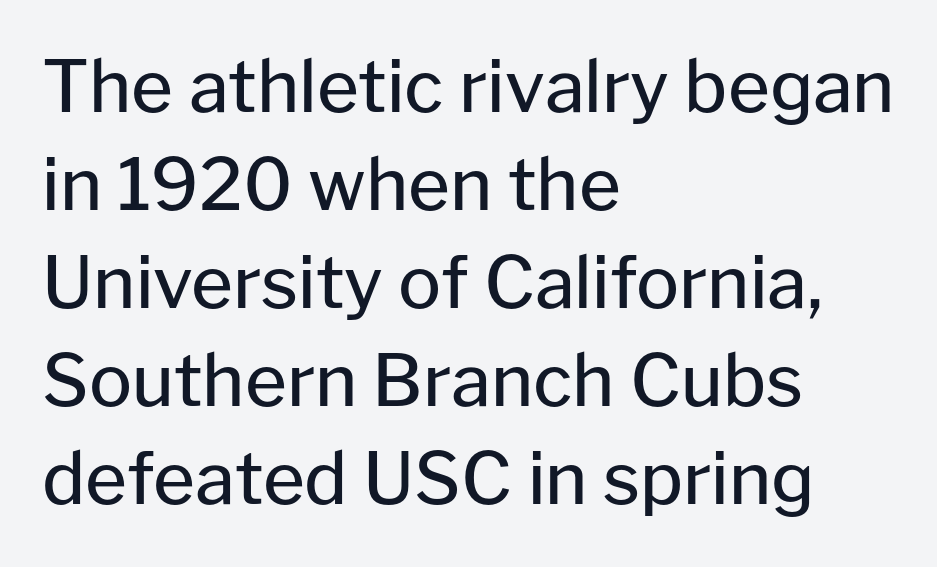
Q: Is the text bold? A: No.
Q: Is the text italic (slanted)? A: No, it is upright.
Q: Is the typeface a serif or a sans-serif typeface? A: Sans-serif.
Q: Is the text underlined? A: No.
Q: How is the paragraph aligned? A: Left-aligned.
Q: Is the spacing between letters normal or unusually wide? A: Normal.
Q: Is the spacing between lines tight, normal or loose? A: Normal.
Q: Width (condensed, normal, or wide)? A: Normal.
Q: Stroke contrast? A: Low.
Q: x-height? A: Medium.
Q: Monospaced? A: No.
